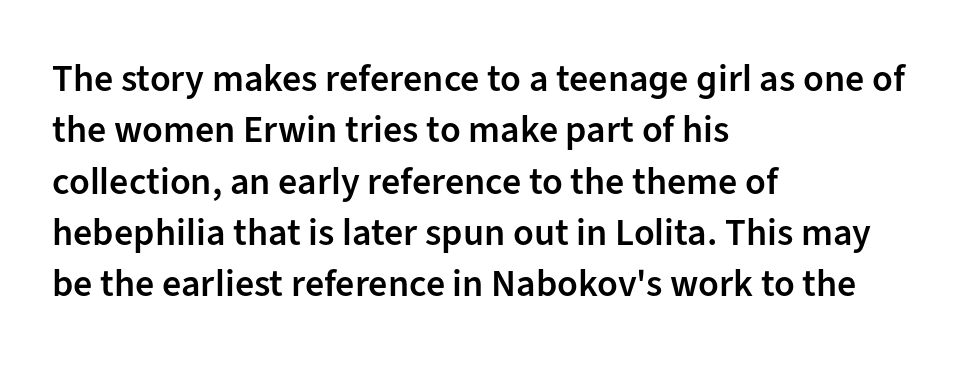
{"serif": "no", "italic": "no", "bold": "semi", "weight": "semibold", "width": "normal", "stroke_contrast": "low", "x_height": "medium", "monospaced": "no", "underline": "no", "align": "left", "line_spacing": "normal", "line_spacing_ratio": 1.35, "letter_spacing": "normal", "letter_spacing_em": 0.0, "glyph_px": 38}
